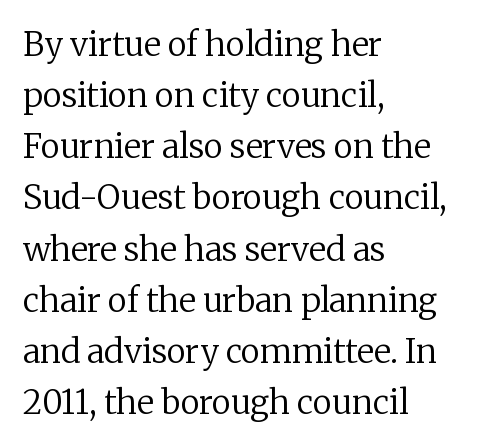
The image shows 33 px regular-weight serif type, upright; set left-aligned, normal line spacing (1.55x), normal letter spacing, not underlined; low stroke contrast and a medium x-height.
